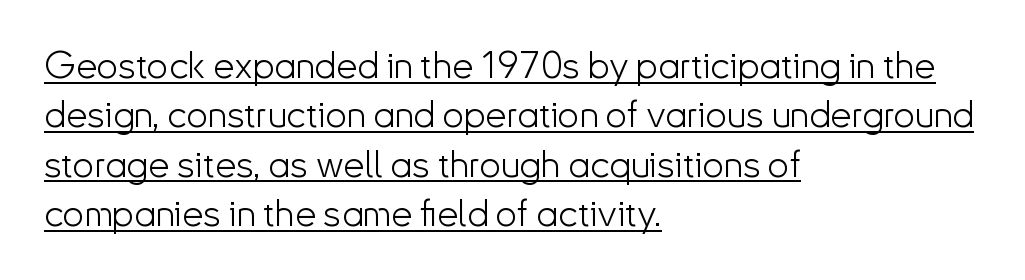
{"serif": "no", "italic": "no", "bold": "no", "weight": "light", "width": "normal", "stroke_contrast": "low", "x_height": "small", "monospaced": "no", "underline": "yes", "align": "left", "line_spacing": "normal", "line_spacing_ratio": 1.3, "letter_spacing": "normal", "letter_spacing_em": 0.0, "glyph_px": 38}
